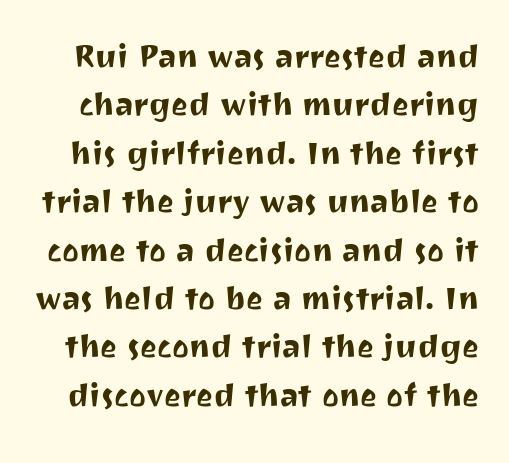
The image shows 40 px sans-serif type, upright; set line spacing 1.21x, normal letter spacing, not underlined; medium stroke contrast and a medium x-height.
